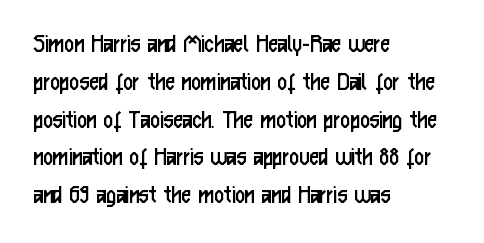
Q: Is the text bold? A: No.
Q: Is the text italic (slanted)? A: No, it is upright.
Q: Is the text underlined? A: No.
Q: How is the paragraph aligned? A: Left-aligned.
Q: Is the spacing between letters normal or unusually wide? A: Normal.
Q: Is the spacing between lines tight, normal or loose? A: Normal.
